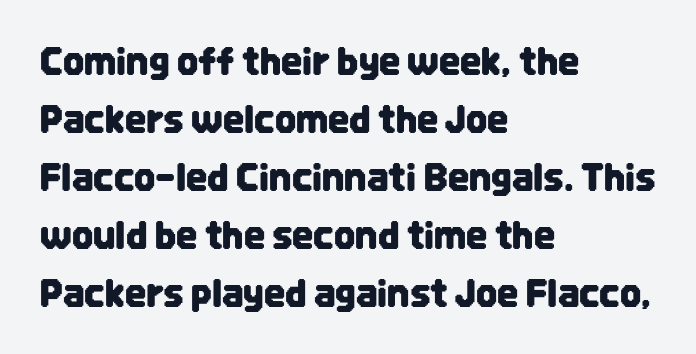
A student would call this left alignment; a typographer would say flush left, rag right. No feet cap the strokes, marking this as sans-serif type. Students, observe: this is what conventionally led text looks like. The typography opts for an upright posture over an oblique one. Underline: absent.
